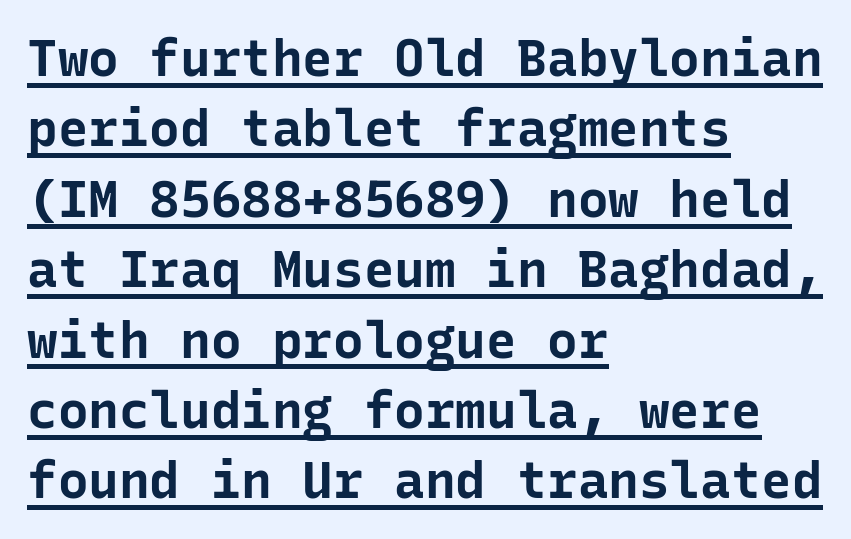
{"serif": "no", "italic": "no", "bold": "yes", "weight": "bold", "width": "normal", "stroke_contrast": "low", "x_height": "medium", "monospaced": "yes", "underline": "yes", "align": "left", "line_spacing": "normal", "line_spacing_ratio": 1.38, "letter_spacing": "normal", "letter_spacing_em": 0.0, "glyph_px": 51}
